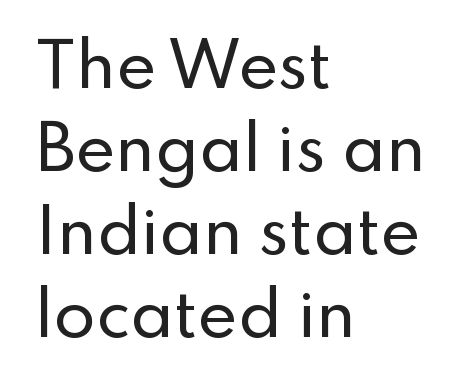
{"serif": "no", "italic": "no", "width": "normal", "stroke_contrast": "low", "x_height": "small", "monospaced": "no", "underline": "no", "align": "left", "line_spacing": "normal", "line_spacing_ratio": 1.36, "letter_spacing": "normal", "letter_spacing_em": 0.0, "glyph_px": 61}
